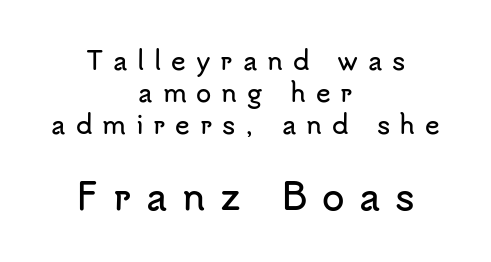
The lines in this sample share a center point and differ in where they start and stop. If you squint, the bottom block still reads clearly — it's the larger of the two. The glyphs are unaccompanied by any horizontal stroke below them. One glance says typical: line gaps are just what's usual.
